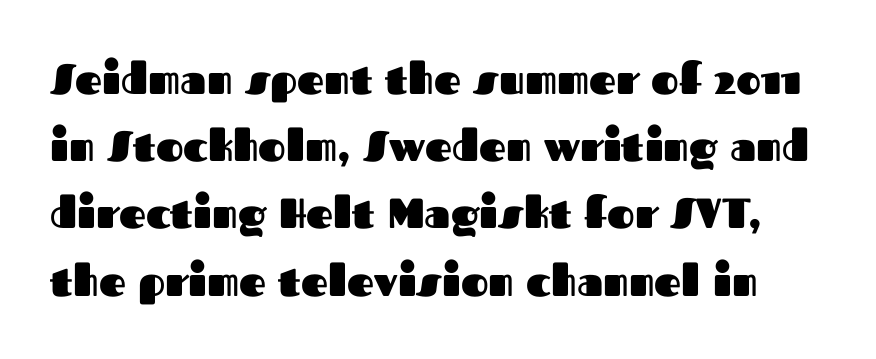
{"serif": "no", "italic": "no", "bold": "yes", "weight": "heavy", "width": "normal", "stroke_contrast": "medium", "x_height": "medium", "monospaced": "no", "underline": "no", "line_spacing": "normal", "line_spacing_ratio": 1.6, "letter_spacing": "normal", "letter_spacing_em": 0.0, "glyph_px": 42}
